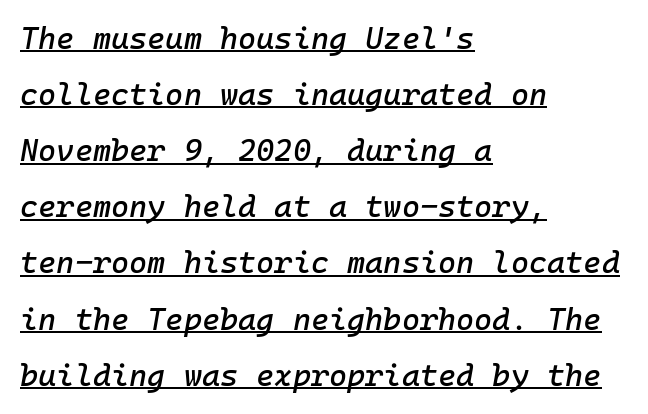
The image shows 31 px text type, italic (leaning right), monospaced; set left-aligned, line spacing 1.81x, normal letter spacing, underlined; low stroke contrast and a medium x-height.
